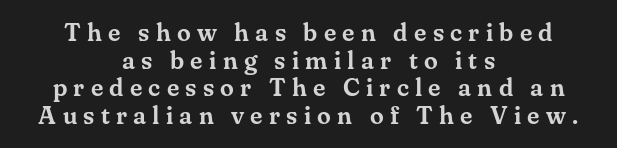
{"italic": "no", "underline": "no", "align": "center", "line_spacing": "tight", "line_spacing_ratio": 1.11, "letter_spacing": "wide", "letter_spacing_em": 0.25, "glyph_px": 25}
